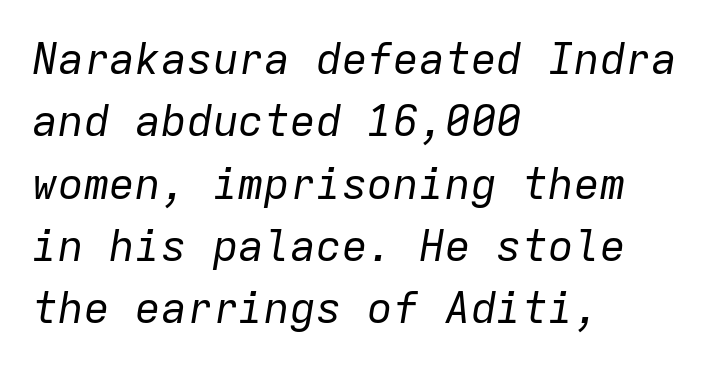
{"italic": "yes", "lean": "right", "slant_degrees": 9, "bold": "no", "weight": "regular", "width": "normal", "stroke_contrast": "low", "x_height": "medium", "monospaced": "yes", "underline": "no", "align": "left", "line_spacing": "normal", "line_spacing_ratio": 1.45, "letter_spacing": "normal", "letter_spacing_em": 0.0, "glyph_px": 43}
